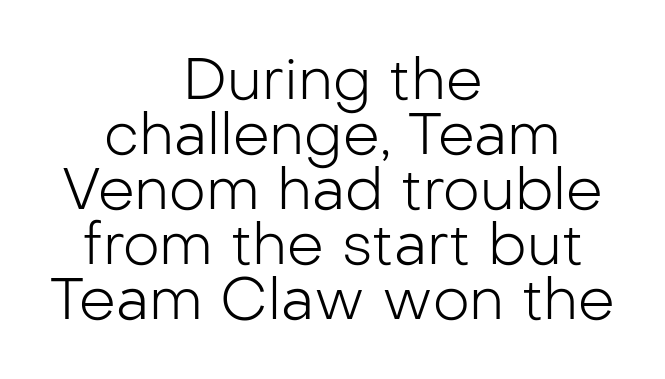
{"serif": "no", "italic": "no", "bold": "no", "weight": "light", "width": "normal", "stroke_contrast": "low", "x_height": "medium", "monospaced": "no", "underline": "no", "align": "center", "line_spacing": "tight", "line_spacing_ratio": 0.95, "letter_spacing": "normal", "letter_spacing_em": 0.0, "glyph_px": 58}
